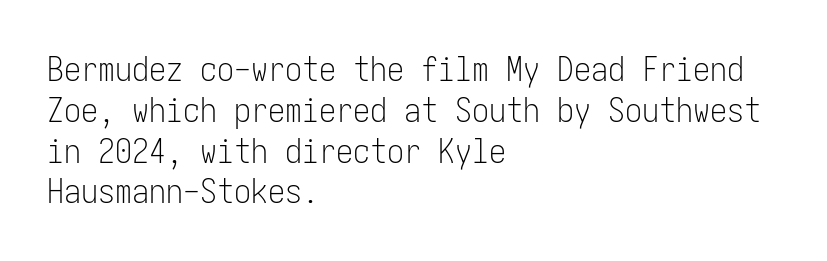
The image shows 34 px light, condensed sans-serif type, upright; set left-aligned, line spacing 1.2x, normal letter spacing, not underlined; low stroke contrast and a medium x-height.
